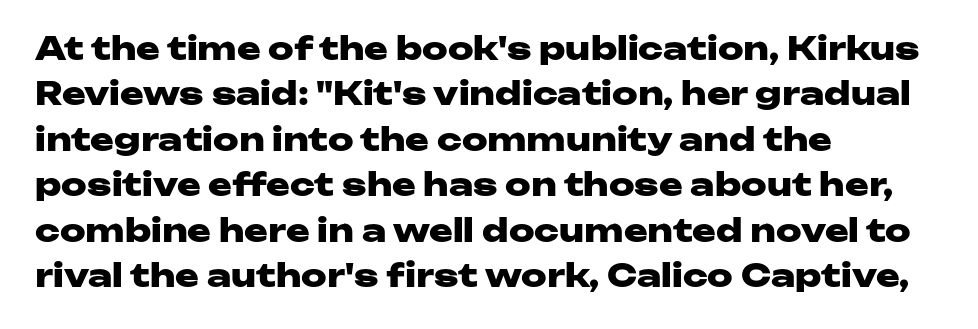
{"serif": "no", "italic": "no", "bold": "yes", "weight": "heavy", "width": "wide", "stroke_contrast": "low", "x_height": "medium", "monospaced": "no", "underline": "no", "align": "left", "line_spacing": "normal", "line_spacing_ratio": 1.42, "letter_spacing": "normal", "letter_spacing_em": 0.0, "glyph_px": 32}
